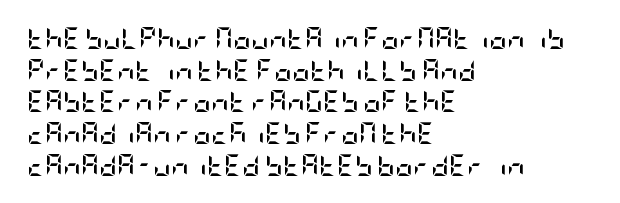
Q: Is the text bold? A: Yes.
Q: Is the text italic (slanted)? A: No, it is upright.
Q: Is the text underlined? A: No.
Q: How is the paragraph aligned? A: Left-aligned.
Q: Is the spacing between letters normal or unusually wide? A: Normal.
Q: Is the spacing between lines tight, normal or loose? A: Normal.
